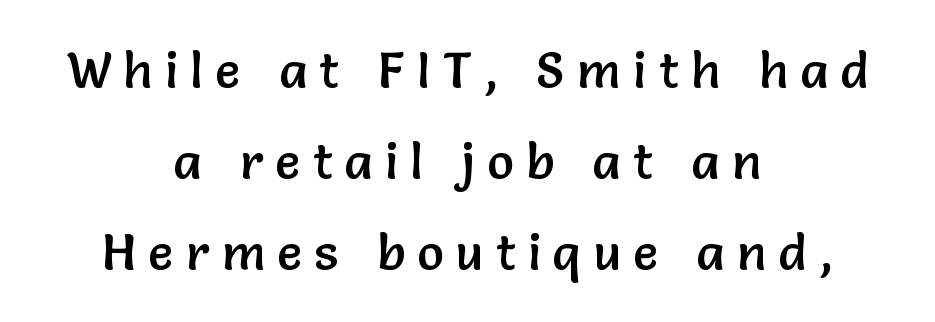
Q: Is the text italic (slanted)? A: No, it is upright.
Q: Is the typeface a serif or a sans-serif typeface? A: Sans-serif.
Q: Is the text underlined? A: No.
Q: How is the paragraph aligned? A: Centered.
Q: Is the spacing between letters normal or unusually wide? A: Unusually wide.
Q: Width (condensed, normal, or wide)? A: Normal.
Q: Stroke contrast? A: Low.
Q: x-height? A: Medium.
Q: Monospaced? A: No.
